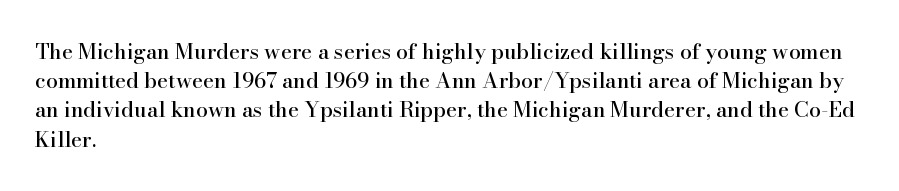
{"italic": "no", "underline": "no", "align": "left", "line_spacing": "normal", "line_spacing_ratio": 1.39, "letter_spacing": "normal", "letter_spacing_em": 0.0, "glyph_px": 21}
